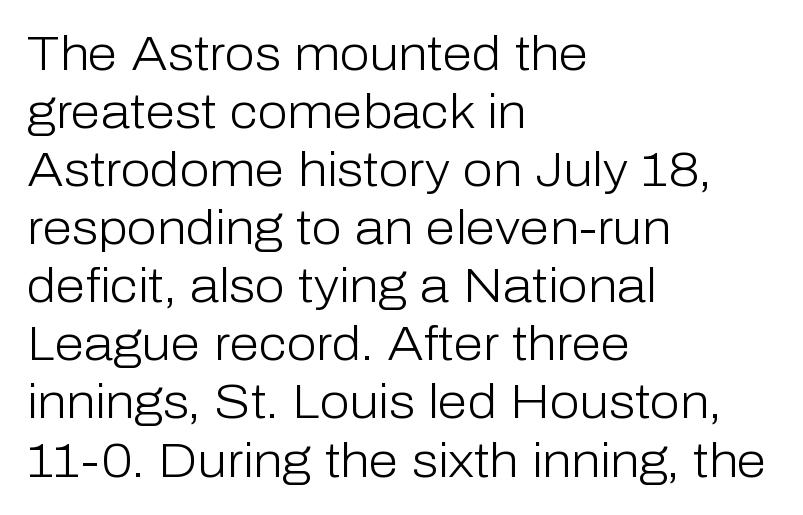
The image shows 48 px light sans-serif type, upright; set left-aligned, line spacing 1.21x, normal letter spacing, not underlined; low stroke contrast and a medium x-height.
